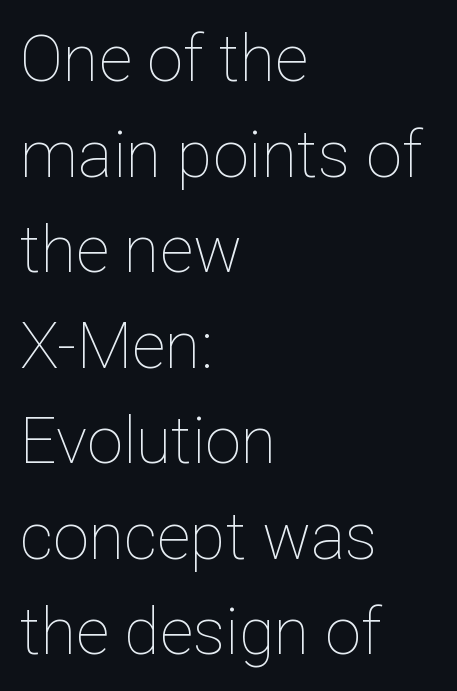
Typeset ragged right — the left edge is the straight one. In terms of letterspacing, this is plain default setting. The weight tops out at a normal text grade. The zone under the glyphs is completely vacant. Does the lettering tilt? It doesn't — this is upright. Students, observe: this is what conventionally led text looks like.
